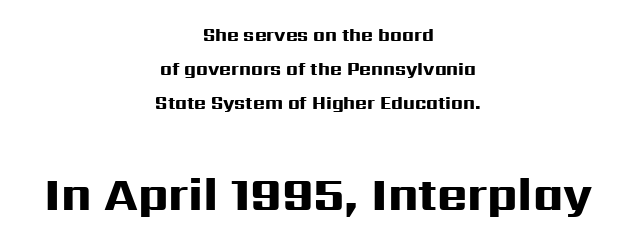
These lines were composed using upright roman letters. Look at the stroke-to-counter ratio: heavy, a bold. Only glyphs here, with clear space below each row. The passage shown stacks its lines with a broad gap. Students, note that the glyphs here touch the page at normal intervals. These lines are centered, leaving both edges ragged.
